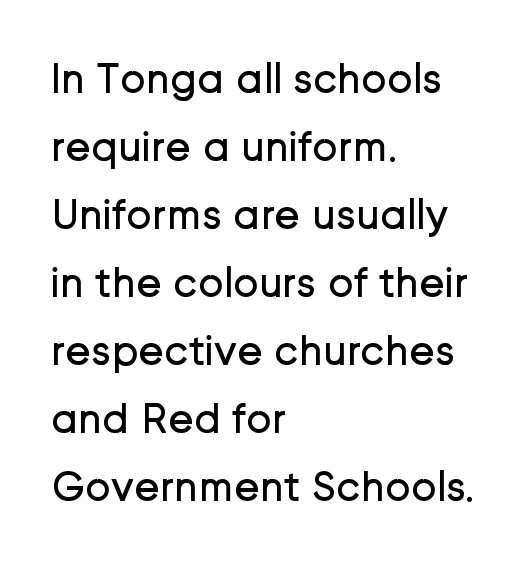
The image shows 43 px regular-weight sans-serif type, upright; set left-aligned, normal line spacing (1.58x), normal letter spacing, not underlined; low stroke contrast and a medium x-height.
